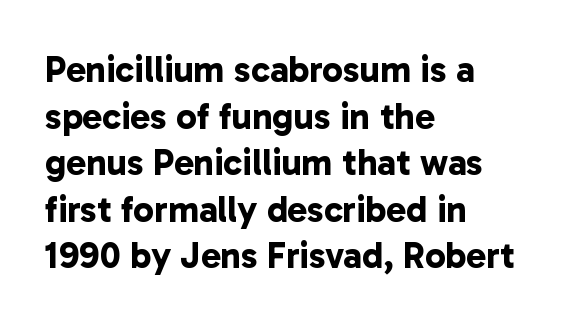
The image shows 37 px bold sans-serif type; set left-aligned, normal line spacing (1.26x), normal letter spacing, not underlined; low stroke contrast and a medium x-height.
